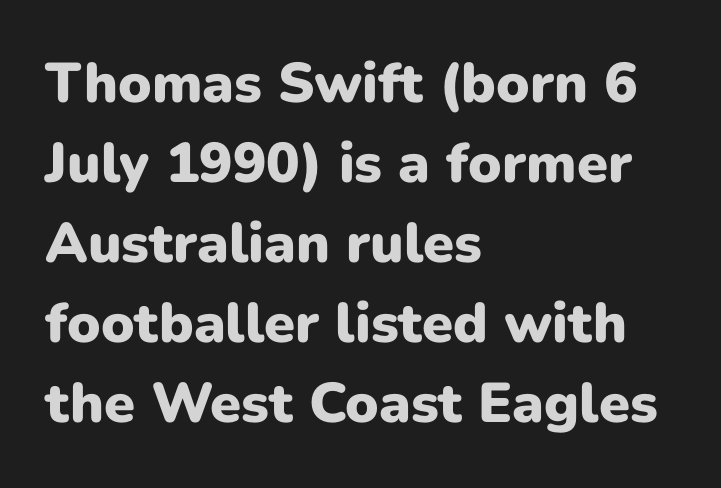
The image shows 56 px heavy sans-serif type, upright; set left-aligned, normal line spacing (1.43x), normal letter spacing, not underlined; low stroke contrast and a medium x-height.
